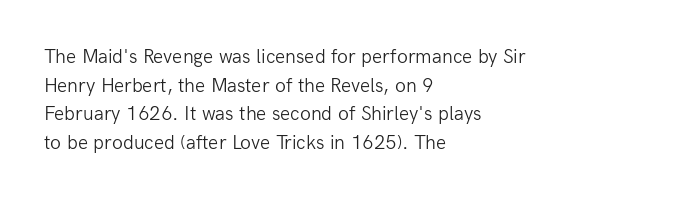
The image shows 20 px text type, upright; set left-aligned, normal line spacing (1.43x), normal letter spacing, not underlined.
